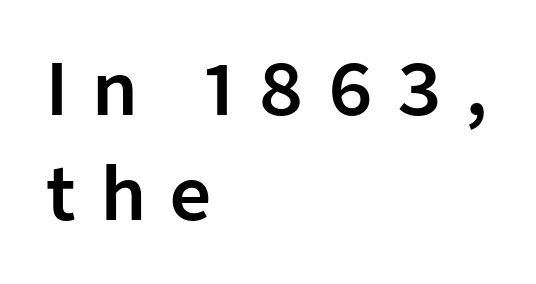
The image shows 72 px sans-serif type, upright; set left-aligned, normal line spacing (1.46x), unusually wide letter spacing (+0.32 em), not underlined; low stroke contrast and a medium x-height.
